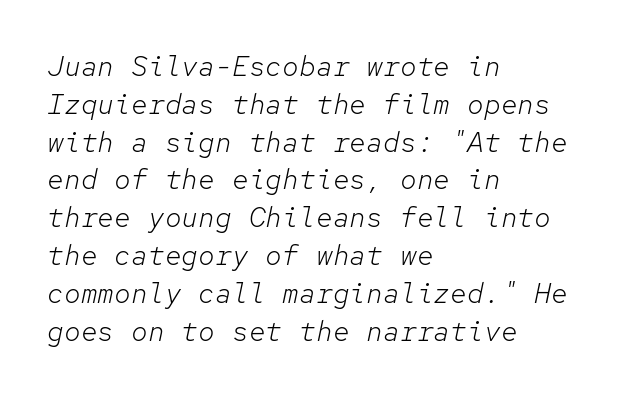
{"italic": "yes", "lean": "right", "slant_degrees": 12, "bold": "no", "weight": "light", "width": "normal", "stroke_contrast": "low", "x_height": "medium", "monospaced": "yes", "underline": "no", "align": "left", "line_spacing": "normal", "line_spacing_ratio": 1.35, "letter_spacing": "normal", "letter_spacing_em": 0.0, "glyph_px": 28}
